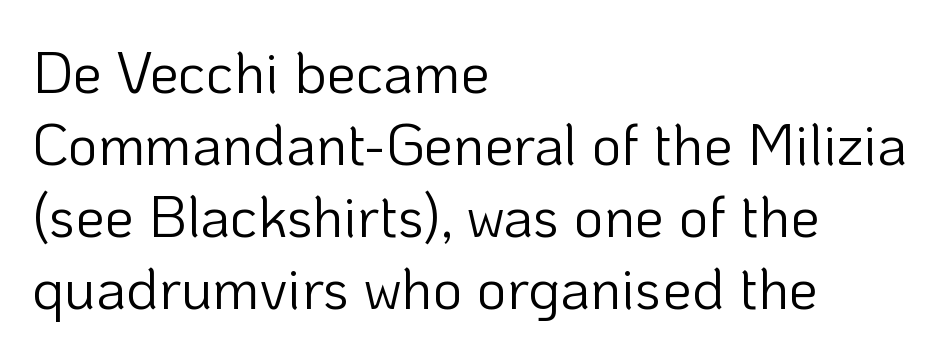
Q: Is the text bold? A: No.
Q: Is the text italic (slanted)? A: No, it is upright.
Q: Is the typeface a serif or a sans-serif typeface? A: Sans-serif.
Q: Is the text underlined? A: No.
Q: How is the paragraph aligned? A: Left-aligned.
Q: Is the spacing between letters normal or unusually wide? A: Normal.
Q: Width (condensed, normal, or wide)? A: Normal.
Q: Stroke contrast? A: Low.
Q: x-height? A: Medium.
Q: Monospaced? A: No.
